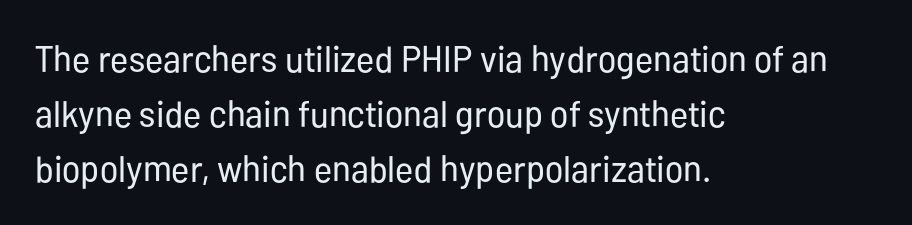
The image shows 37 px regular-weight, condensed sans-serif type, upright; set left-aligned, normal line spacing (1.48x), normal letter spacing, not underlined; low stroke contrast and a medium x-height.
